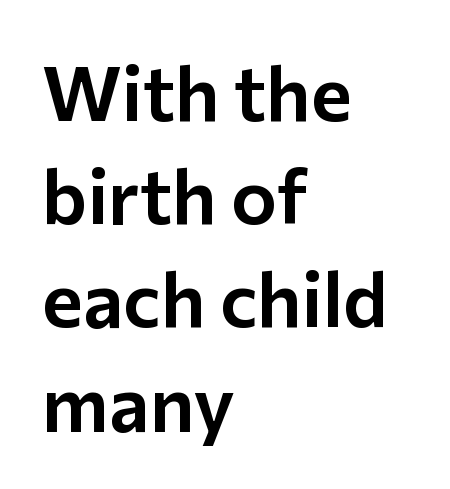
Observe the absence of serifs on each vertical stroke in this sample. Looks like regular typesetting: each glyph gets only the width it needs. Horizontal bands of white between lines are of average thickness. Ascenders rise straight up at ninety degrees.
